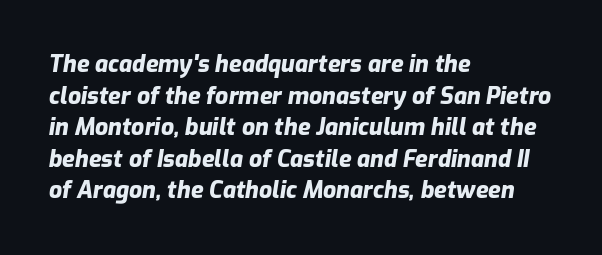
Q: Is the text bold? A: Yes.
Q: Is the text italic (slanted)? A: Yes, it leans right by about 9 degrees.
Q: Is the text underlined? A: No.
Q: How is the paragraph aligned? A: Left-aligned.
Q: Is the spacing between letters normal or unusually wide? A: Normal.
Q: Is the spacing between lines tight, normal or loose? A: Normal.
